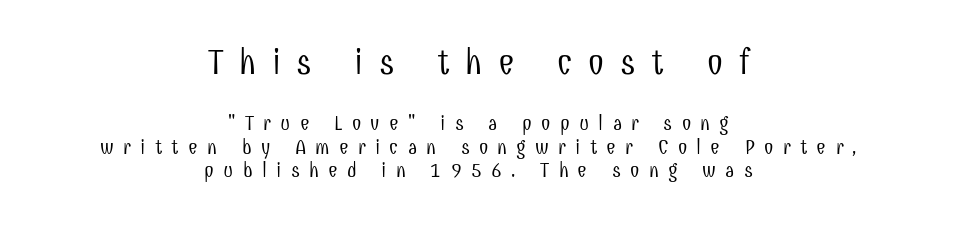
Q: Is the text bold? A: No.
Q: Is the text italic (slanted)? A: No, it is upright.
Q: Is the typeface a serif or a sans-serif typeface? A: Sans-serif.
Q: Is the text underlined? A: No.
Q: How is the paragraph aligned? A: Centered.
Q: Is the spacing between letters normal or unusually wide? A: Unusually wide.
Q: Is the spacing between lines tight, normal or loose? A: Tight.
Q: Which block of text is set in a larger size, the first (top) or the second (bottom)? A: The first (top) one.
Q: Width (condensed, normal, or wide)? A: Condensed.
Q: Stroke contrast? A: Low.
Q: x-height? A: Medium.
Q: Monospaced? A: No.
